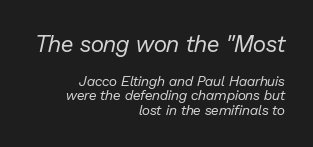
The image shows 23 px text type, italic (leaning right); set right-aligned, tight line spacing (1.05x), normal letter spacing, not underlined; the first (top) block is 1.64x larger.
